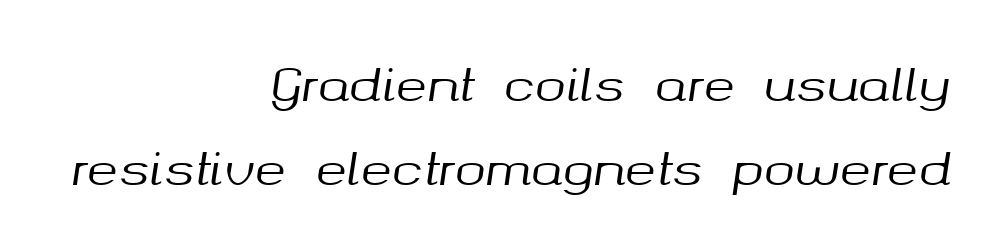
The image shows 47 px text type, italic (leaning right); set right-aligned, line spacing 1.78x, normal letter spacing, not underlined; medium stroke contrast and a medium x-height.
